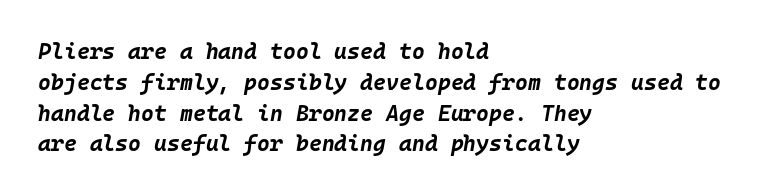
Q: Is the text bold? A: Yes.
Q: Is the text italic (slanted)? A: Yes, it leans right by about 10 degrees.
Q: Is the text underlined? A: No.
Q: How is the paragraph aligned? A: Left-aligned.
Q: Is the spacing between letters normal or unusually wide? A: Normal.
Q: Is the spacing between lines tight, normal or loose? A: Normal.
